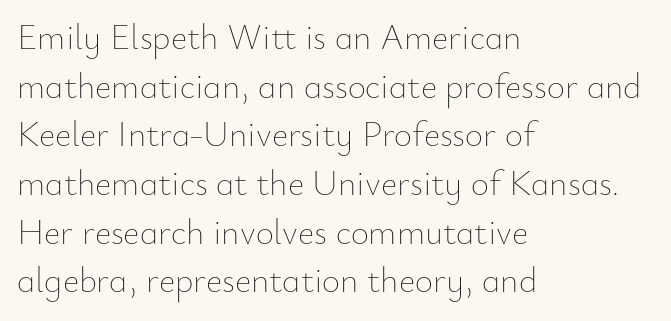
Q: Is the text bold? A: No.
Q: Is the text italic (slanted)? A: No, it is upright.
Q: Is the text underlined? A: No.
Q: How is the paragraph aligned? A: Left-aligned.
Q: Is the spacing between letters normal or unusually wide? A: Normal.
Q: Is the spacing between lines tight, normal or loose? A: Normal.
Q: Width (condensed, normal, or wide)? A: Normal.
Q: Stroke contrast? A: Low.
Q: x-height? A: Small.
Q: Monospaced? A: No.
